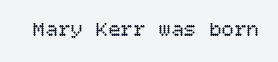
The passage shown is not underscored anywhere. The font's upright variant was chosen for this text. Stems here are at most as thick as an everyday book face. Observe the ordinary spacing: letters are neighbours, not strangers.
